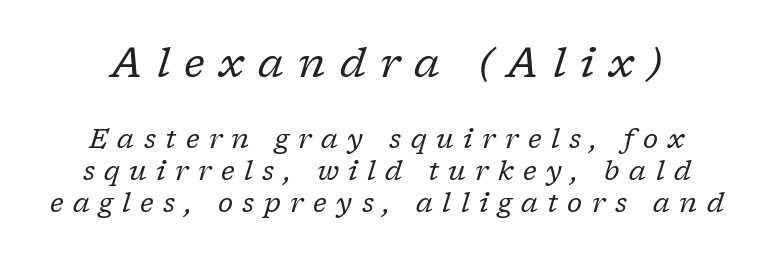
Q: Is the text bold? A: No.
Q: Is the text italic (slanted)? A: Yes, it leans right by about 17 degrees.
Q: Is the typeface a serif or a sans-serif typeface? A: Serif.
Q: Is the text underlined? A: No.
Q: Is the spacing between letters normal or unusually wide? A: Unusually wide.
Q: Which block of text is set in a larger size, the first (top) or the second (bottom)? A: The first (top) one.
Q: Width (condensed, normal, or wide)? A: Normal.
Q: Stroke contrast? A: Low.
Q: x-height? A: Medium.
Q: Monospaced? A: No.
